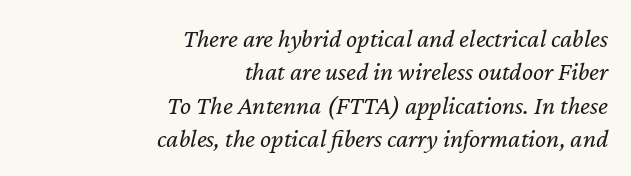
Q: Is the text bold? A: No.
Q: Is the text italic (slanted)? A: Yes, it leans right by about 12 degrees.
Q: Is the text underlined? A: No.
Q: How is the paragraph aligned? A: Right-aligned.
Q: Is the spacing between letters normal or unusually wide? A: Normal.
Q: Is the spacing between lines tight, normal or loose? A: Normal.
